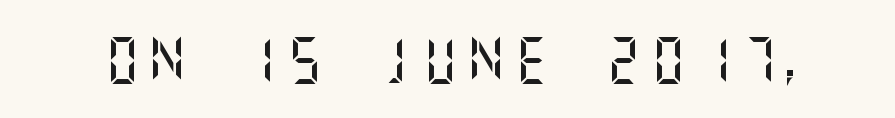
{"serif": "no", "italic": "no", "width": "normal", "stroke_contrast": "medium", "x_height": "large", "underline": "no", "glyph_px": 46}
